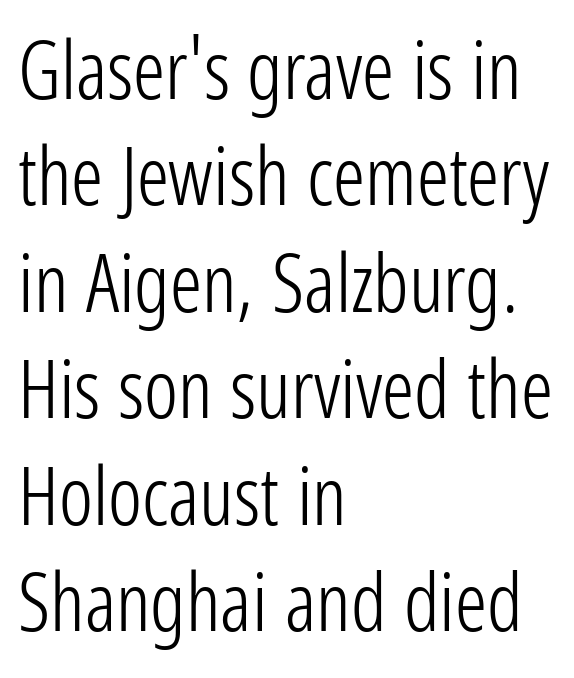
Line beginnings align vertically; line endings do not. Designer's note — italics off, roman on. Note the varied advance widths — an 'i' is clearly narrower than an 'm'. The rendering uses a moderate line-height, typical for paragraphs.
